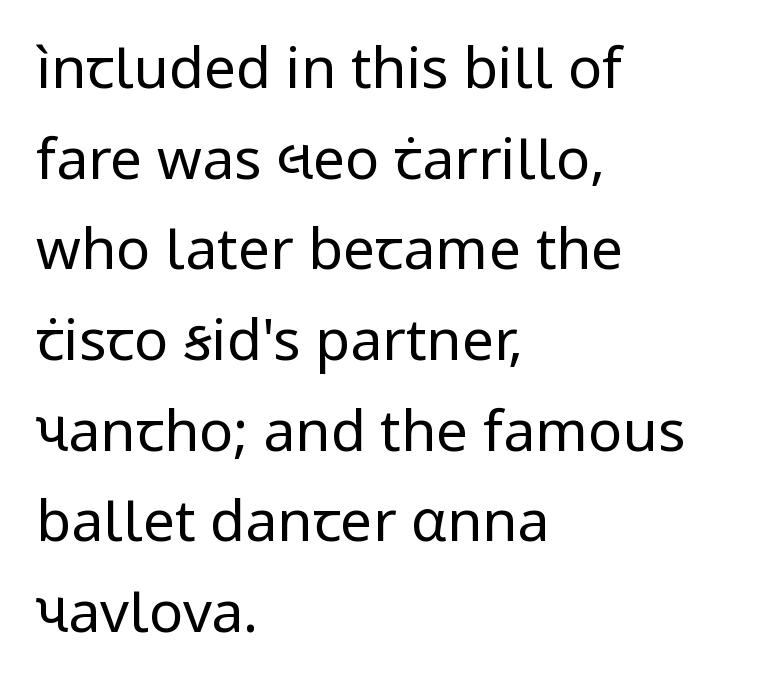
The image shows 57 px regular-weight sans-serif type, upright; set left-aligned, normal line spacing (1.59x), normal letter spacing, not underlined; low stroke contrast and a medium x-height.
